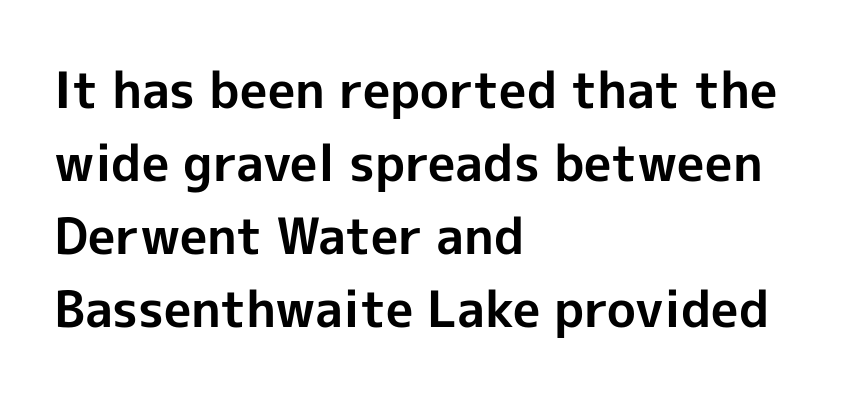
The image shows 50 px bold sans-serif type, upright; set left-aligned, normal line spacing (1.46x), normal letter spacing, not underlined; a medium x-height.
